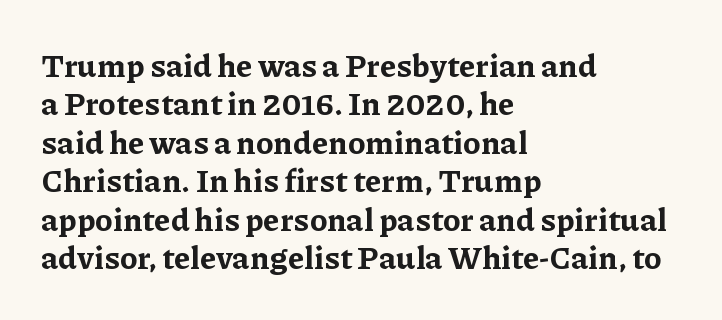
{"serif": "yes", "italic": "no", "bold": "yes", "weight": "bold", "width": "normal", "stroke_contrast": "low", "x_height": "medium", "monospaced": "no", "underline": "no", "align": "left", "line_spacing_ratio": 1.2, "letter_spacing": "normal", "letter_spacing_em": 0.0, "glyph_px": 32}
